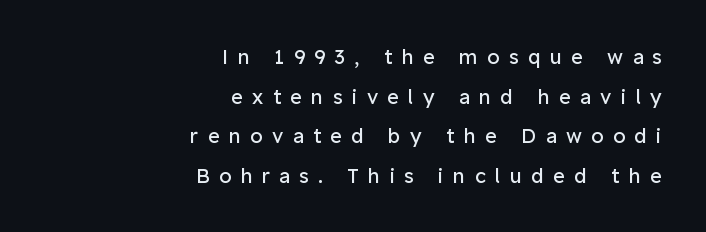
The image shows 20 px text type, upright; set right-aligned, loose line spacing (1.98x), unusually wide letter spacing (+0.47 em), not underlined.
